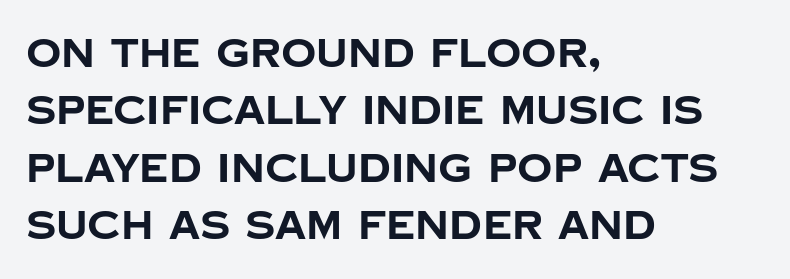
Glyph-to-glyph distance matches everyday printed text. Descenders hang freely into open space. Typographically, this falls in the sans-serif category. Interline gaps are of average width in this sample. Pretty heavy lettering here — definitely bold.
